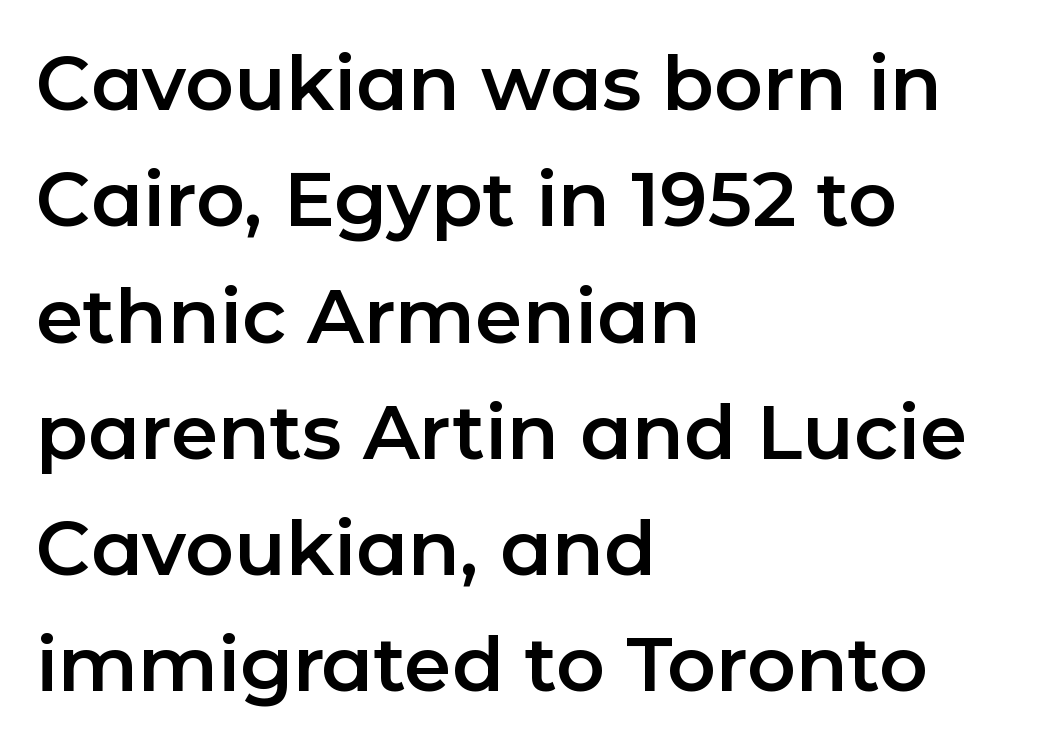
Q: Is the text italic (slanted)? A: No, it is upright.
Q: Is the typeface a serif or a sans-serif typeface? A: Sans-serif.
Q: Is the text underlined? A: No.
Q: How is the paragraph aligned? A: Left-aligned.
Q: Is the spacing between letters normal or unusually wide? A: Normal.
Q: Is the spacing between lines tight, normal or loose? A: Normal.
Q: Width (condensed, normal, or wide)? A: Normal.
Q: Stroke contrast? A: Low.
Q: x-height? A: Medium.
Q: Monospaced? A: No.
